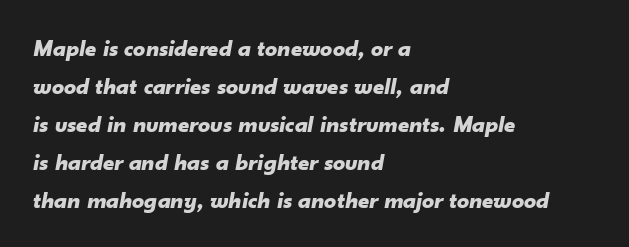
The image shows 24 px bold type, italic (leaning right); set left-aligned, normal line spacing (1.58x), normal letter spacing, not underlined.
